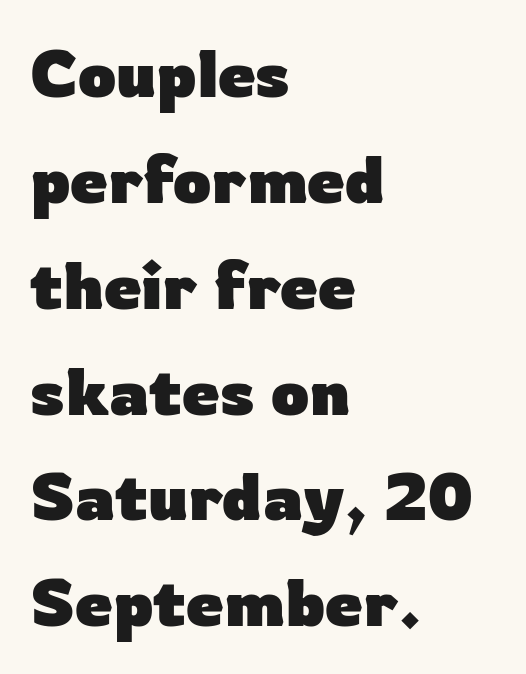
No extra tracking has been applied to these lines. The rows are spaced the way most documents space them. Every character sits straight up, as roman type does. The area under the type is left untouched. Look at the stroke-to-counter ratio: heavy, a bold.
